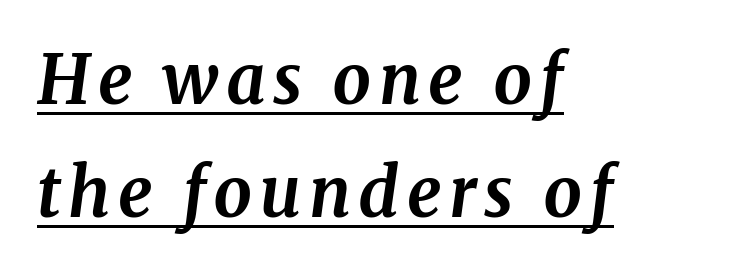
The image shows 68 px bold serif type, italic (leaning right); set left-aligned, normal line spacing (1.66x), underlined; medium stroke contrast and a medium x-height.
